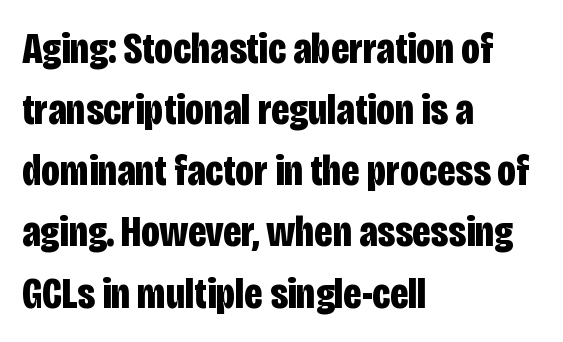
{"serif": "no", "italic": "no", "bold": "yes", "weight": "bold", "width": "condensed", "stroke_contrast": "low", "x_height": "large", "monospaced": "no", "underline": "no", "align": "left", "line_spacing": "normal", "line_spacing_ratio": 1.39, "letter_spacing": "normal", "letter_spacing_em": 0.0, "glyph_px": 44}
